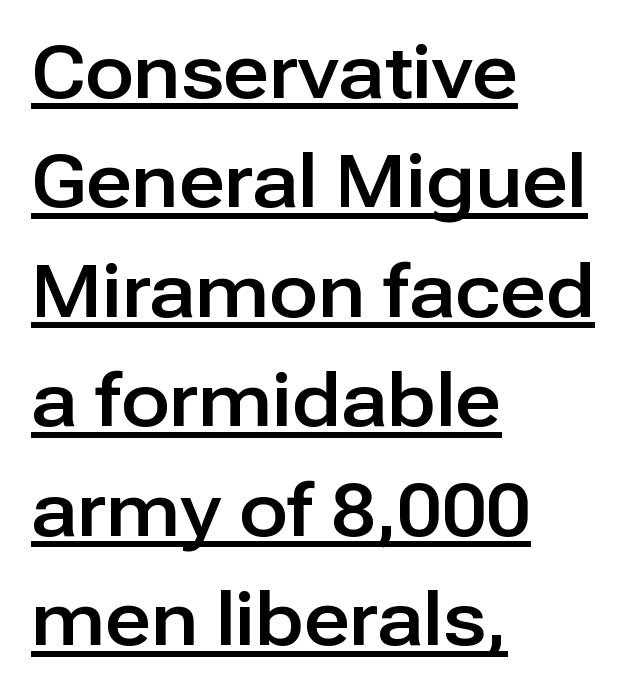
The letters advance in unequal steps, a hallmark of proportional type. Nope, no serifs anywhere on these letters. Normally led — the rows are evenly, conventionally spaced. Horizontally, the lines are justified to the leading edge only.
